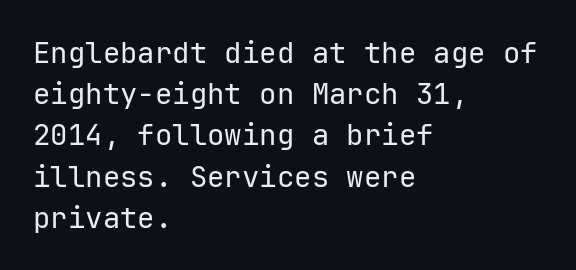
{"serif": "no", "italic": "no", "bold": "no", "weight": "regular", "width": "normal", "stroke_contrast": "low", "x_height": "medium", "monospaced": "yes", "underline": "no", "align": "left", "line_spacing": "normal", "line_spacing_ratio": 1.42, "letter_spacing": "normal", "letter_spacing_em": 0.0, "glyph_px": 29}
